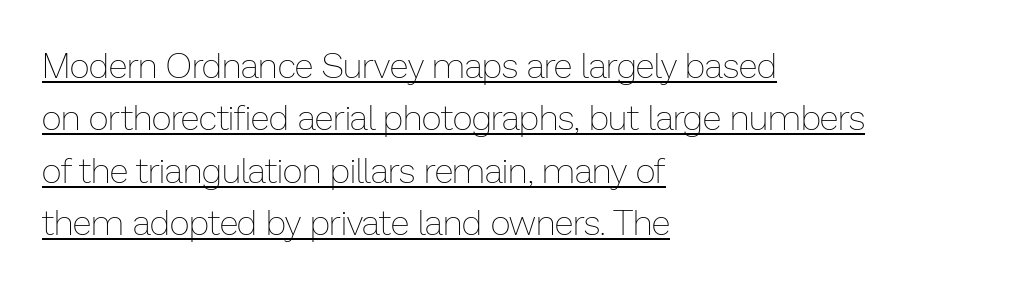
Each letter keeps its own natural width here, so spacing adapts to shape. Line spacing here is normal. Stems here are at most as thick as an everyday book face. Short and long lines alike share a common starting point at left.
